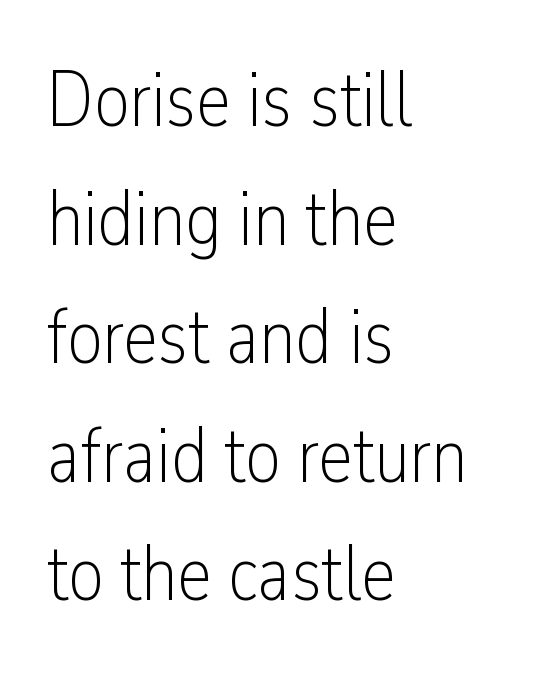
Q: Is the text bold? A: No.
Q: Is the text italic (slanted)? A: No, it is upright.
Q: Is the typeface a serif or a sans-serif typeface? A: Sans-serif.
Q: Is the text underlined? A: No.
Q: How is the paragraph aligned? A: Left-aligned.
Q: Is the spacing between letters normal or unusually wide? A: Normal.
Q: Is the spacing between lines tight, normal or loose? A: Normal.
Q: Width (condensed, normal, or wide)? A: Condensed.
Q: Stroke contrast? A: Low.
Q: x-height? A: Medium.
Q: Monospaced? A: No.
